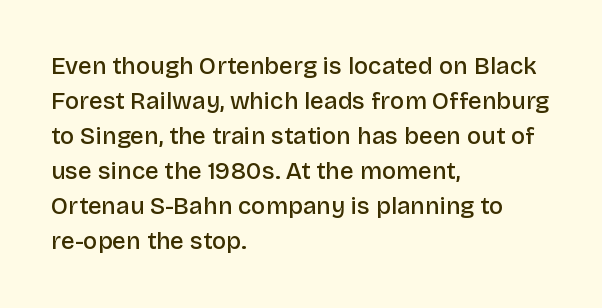
The image shows 24 px text type, upright; set left-aligned, normal line spacing (1.46x), normal letter spacing, not underlined.
